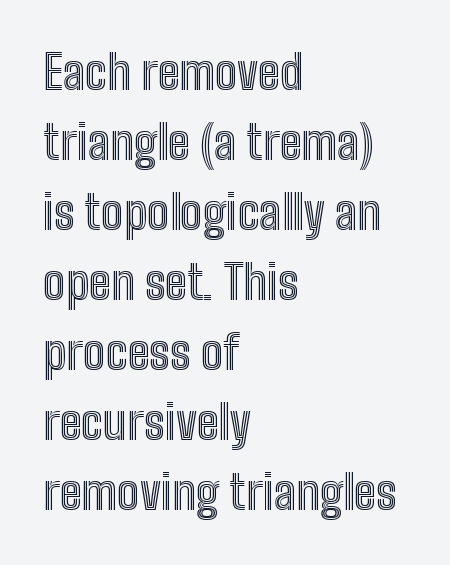
{"italic": "no", "width": "condensed", "x_height": "medium", "monospaced": "no", "underline": "no", "align": "left", "line_spacing": "normal", "line_spacing_ratio": 1.49, "letter_spacing": "normal", "letter_spacing_em": 0.0, "glyph_px": 47}
